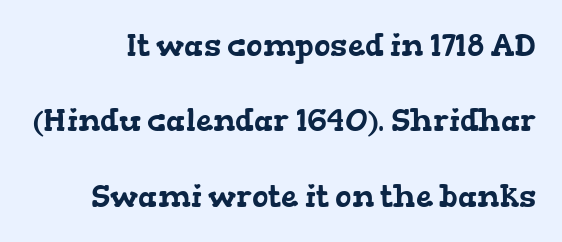
{"serif": "yes", "width": "wide", "stroke_contrast": "low", "x_height": "medium", "monospaced": "no", "underline": "no", "line_spacing": "loose", "line_spacing_ratio": 2.43, "letter_spacing": "normal", "letter_spacing_em": 0.0, "glyph_px": 31}
